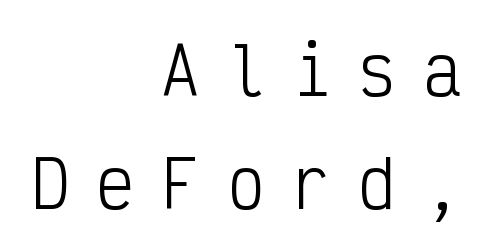
The image shows 64 px light, condensed sans-serif type, upright, monospaced; set right-aligned, line spacing 1.77x, unusually wide letter spacing (+0.42 em), not underlined; low stroke contrast and a medium x-height.
